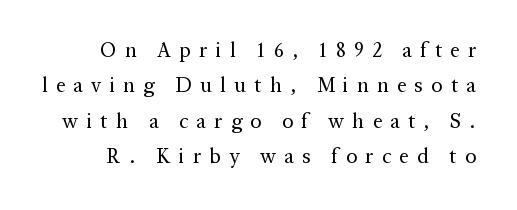
{"italic": "no", "bold": "no", "underline": "no", "line_spacing": "normal", "line_spacing_ratio": 1.68, "letter_spacing": "wide", "letter_spacing_em": 0.39, "glyph_px": 21}
